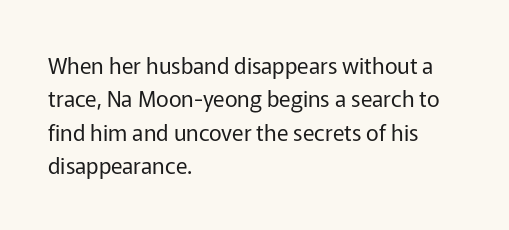
Q: Is the text bold? A: No.
Q: Is the text italic (slanted)? A: No, it is upright.
Q: Is the text underlined? A: No.
Q: How is the paragraph aligned? A: Left-aligned.
Q: Is the spacing between letters normal or unusually wide? A: Normal.
Q: Is the spacing between lines tight, normal or loose? A: Normal.
